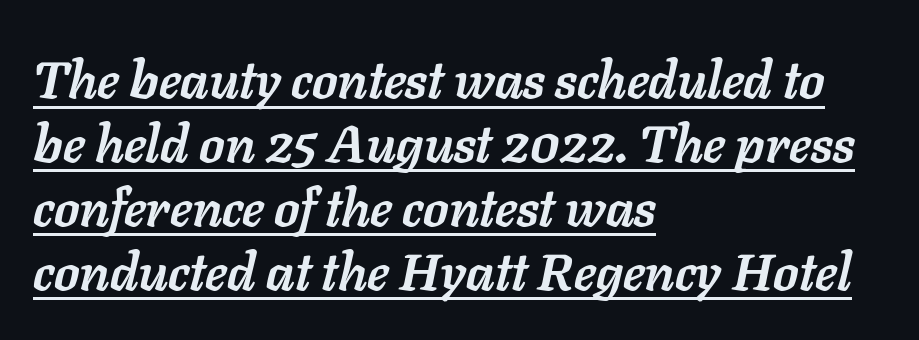
{"italic": "yes", "lean": "right", "slant_degrees": 11, "bold": "yes", "weight": "semibold", "width": "normal", "stroke_contrast": "low", "x_height": "medium", "monospaced": "no", "underline": "yes", "align": "left", "line_spacing_ratio": 1.23, "letter_spacing": "normal", "letter_spacing_em": 0.0, "glyph_px": 52}
